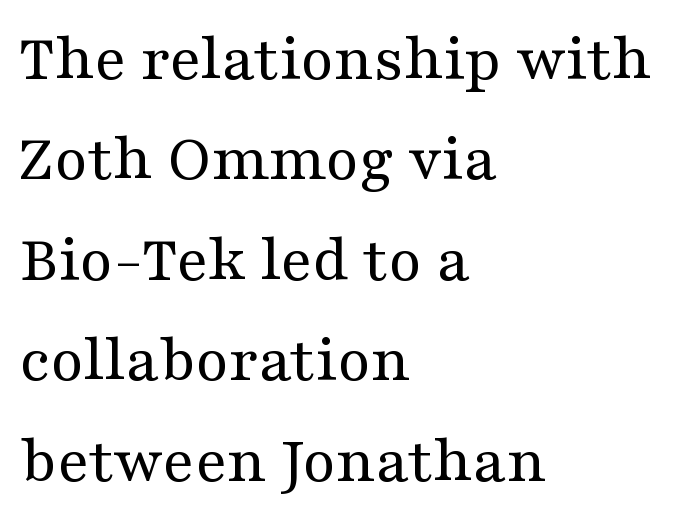
{"serif": "yes", "italic": "no", "bold": "no", "weight": "regular", "width": "wide", "stroke_contrast": "medium", "x_height": "medium", "monospaced": "no", "underline": "no", "align": "left", "line_spacing": "normal", "line_spacing_ratio": 1.5, "letter_spacing": "normal", "letter_spacing_em": 0.0, "glyph_px": 67}
